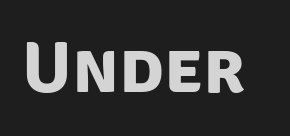
{"serif": "no", "bold": "yes", "weight": "bold", "width": "normal", "stroke_contrast": "low", "x_height": "large", "monospaced": "no", "underline": "no", "letter_spacing": "normal", "letter_spacing_em": 0.0, "glyph_px": 74}
